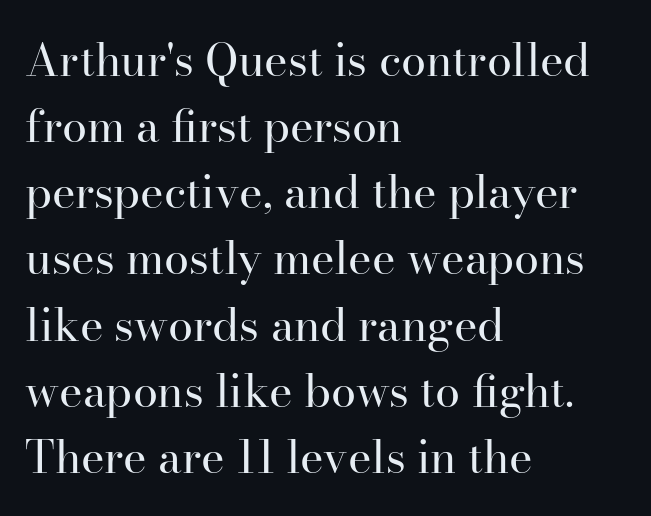
{"serif": "yes", "italic": "no", "bold": "no", "weight": "regular", "width": "normal", "stroke_contrast": "high", "x_height": "small", "monospaced": "no", "underline": "no", "align": "left", "line_spacing": "normal", "line_spacing_ratio": 1.47, "letter_spacing": "normal", "letter_spacing_em": 0.0, "glyph_px": 45}
